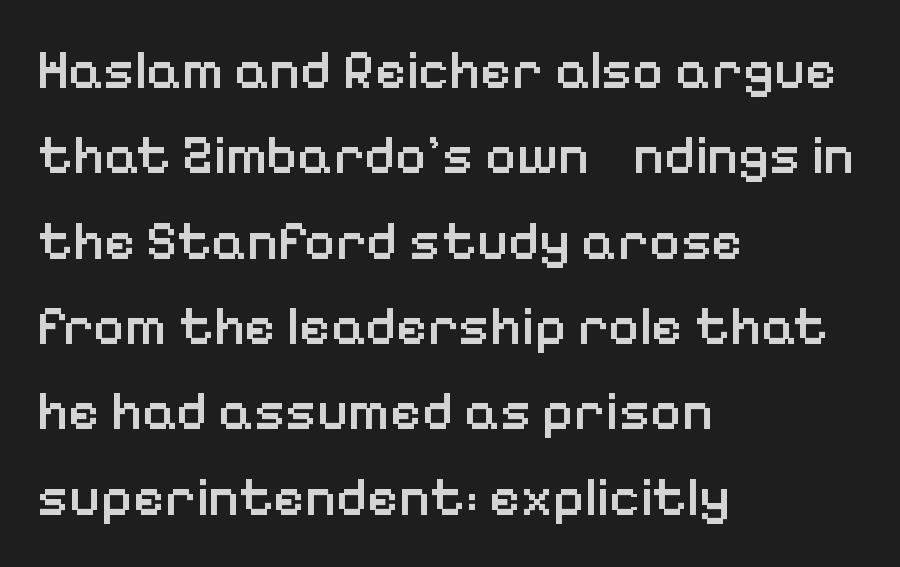
{"serif": "no", "italic": "no", "bold": "semi", "weight": "semibold", "width": "normal", "stroke_contrast": "low", "x_height": "medium", "monospaced": "no", "underline": "no", "align": "left", "line_spacing": "normal", "line_spacing_ratio": 1.58, "letter_spacing": "normal", "letter_spacing_em": 0.0, "glyph_px": 54}
